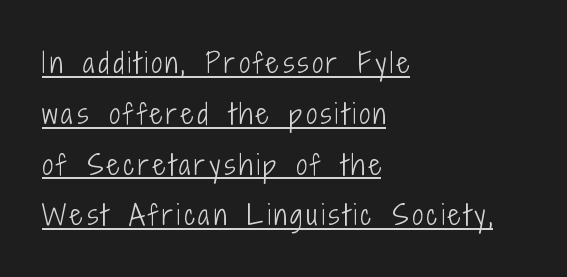
{"italic": "no", "bold": "no", "underline": "yes", "align": "left", "line_spacing_ratio": 1.88, "glyph_px": 27}
